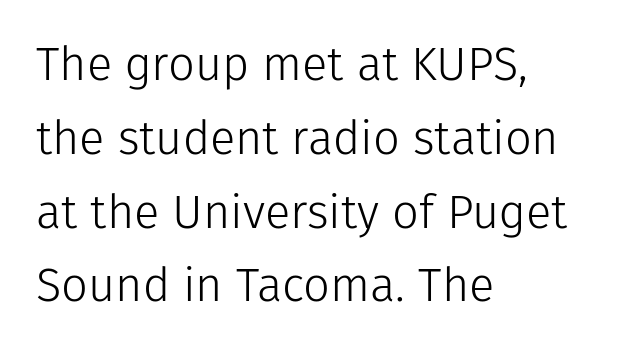
The image shows 47 px light sans-serif type, upright; set left-aligned, normal line spacing (1.57x), normal letter spacing, not underlined; low stroke contrast and a medium x-height.
